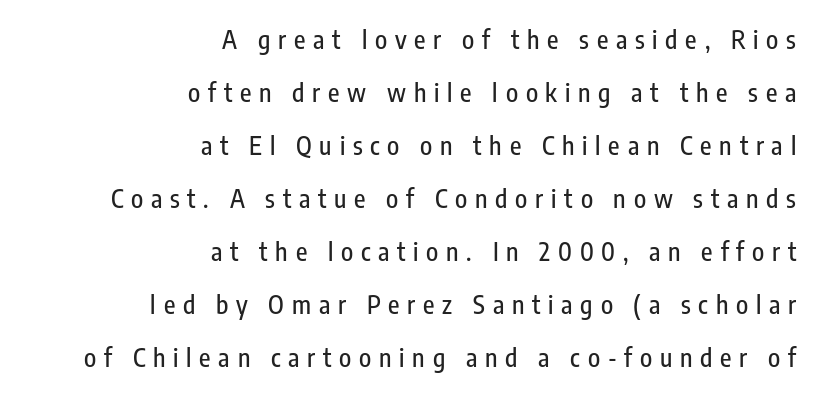
{"italic": "no", "underline": "no", "align": "right", "line_spacing": "loose", "line_spacing_ratio": 2.12, "letter_spacing": "wide", "letter_spacing_em": 0.31, "glyph_px": 25}
